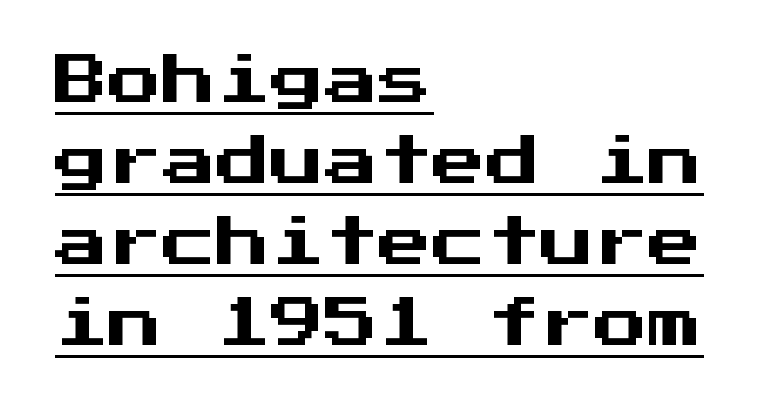
{"serif": "no", "italic": "no", "width": "normal", "stroke_contrast": "medium", "x_height": "medium", "monospaced": "yes", "underline": "yes", "align": "left", "line_spacing": "normal", "line_spacing_ratio": 1.5, "letter_spacing": "normal", "letter_spacing_em": 0.0, "glyph_px": 54}
